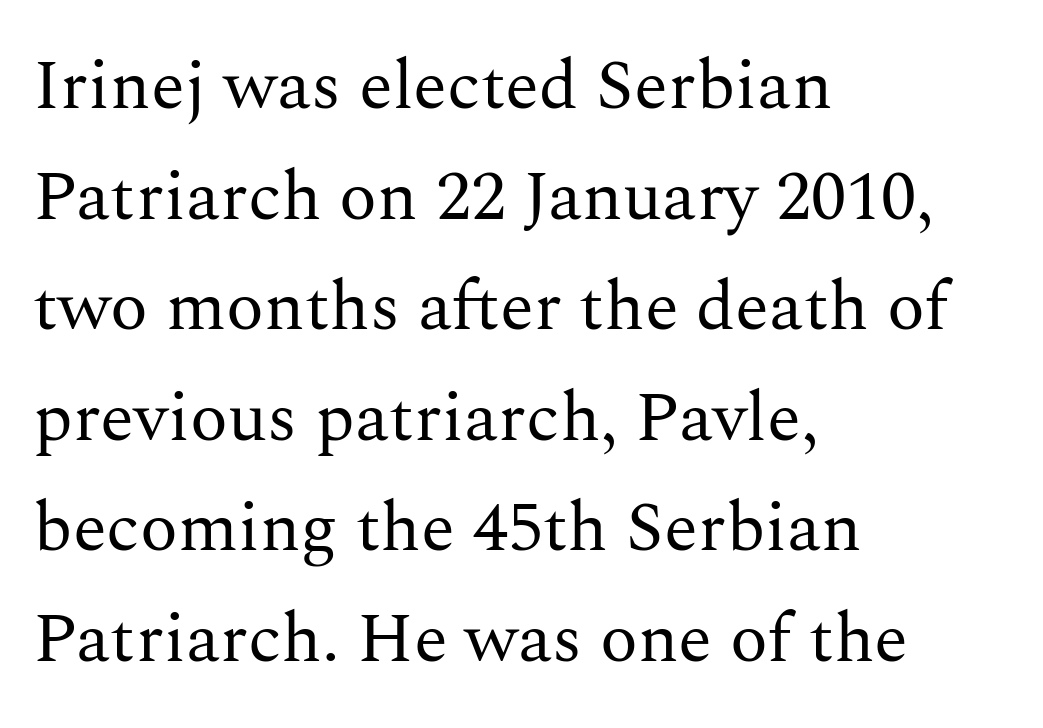
The image shows 70 px regular-weight serif type, upright; set left-aligned, normal line spacing (1.58x), normal letter spacing, not underlined; medium stroke contrast and a medium x-height.
